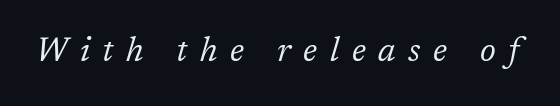
Q: Is the text bold? A: No.
Q: Is the text italic (slanted)? A: Yes, it leans right by about 17 degrees.
Q: Is the typeface a serif or a sans-serif typeface? A: Serif.
Q: Is the text underlined? A: No.
Q: Is the spacing between letters normal or unusually wide? A: Unusually wide.
Q: Width (condensed, normal, or wide)? A: Normal.
Q: Stroke contrast? A: Low.
Q: x-height? A: Medium.
Q: Monospaced? A: No.
